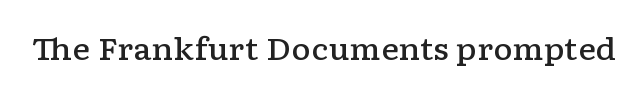
The image shows 30 px semibold, wide serif type, upright; set normal letter spacing, not underlined; low stroke contrast and a medium x-height.
